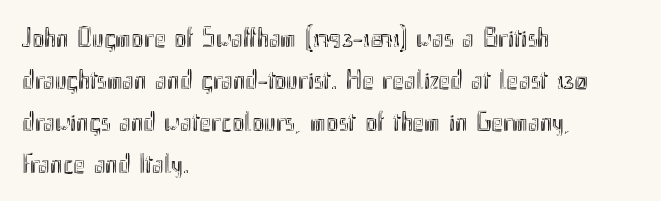
The image shows 28 px condensed type, upright; set left-aligned, normal line spacing (1.5x), normal letter spacing, not underlined; a small x-height.
